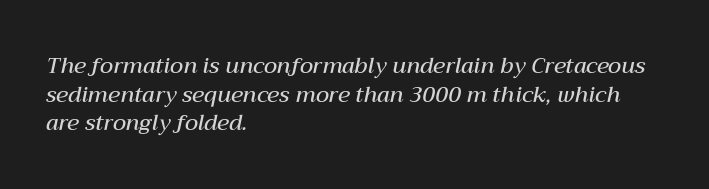
Q: Is the text bold? A: Semi-bold.
Q: Is the text italic (slanted)? A: Yes, it leans right by about 12 degrees.
Q: Is the text underlined? A: No.
Q: How is the paragraph aligned? A: Left-aligned.
Q: Is the spacing between letters normal or unusually wide? A: Normal.
Q: Is the spacing between lines tight, normal or loose? A: Normal.
